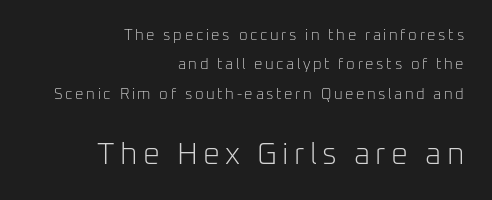
The image shows 30 px light sans-serif type, upright; set right-aligned, loose line spacing (1.96x), not underlined; the second (bottom) block is 2.0x larger; low stroke contrast and a medium x-height.
